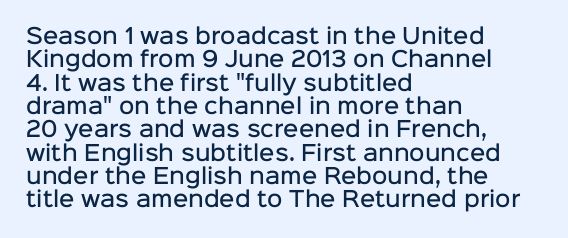
The image shows 21 px text type, upright; set left-aligned, tight line spacing (1.11x), normal letter spacing, not underlined.
